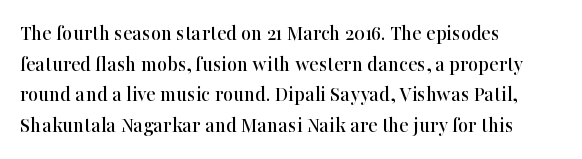
Q: Is the text italic (slanted)? A: No, it is upright.
Q: Is the text underlined? A: No.
Q: How is the paragraph aligned? A: Left-aligned.
Q: Is the spacing between letters normal or unusually wide? A: Normal.
Q: Is the spacing between lines tight, normal or loose? A: Normal.
